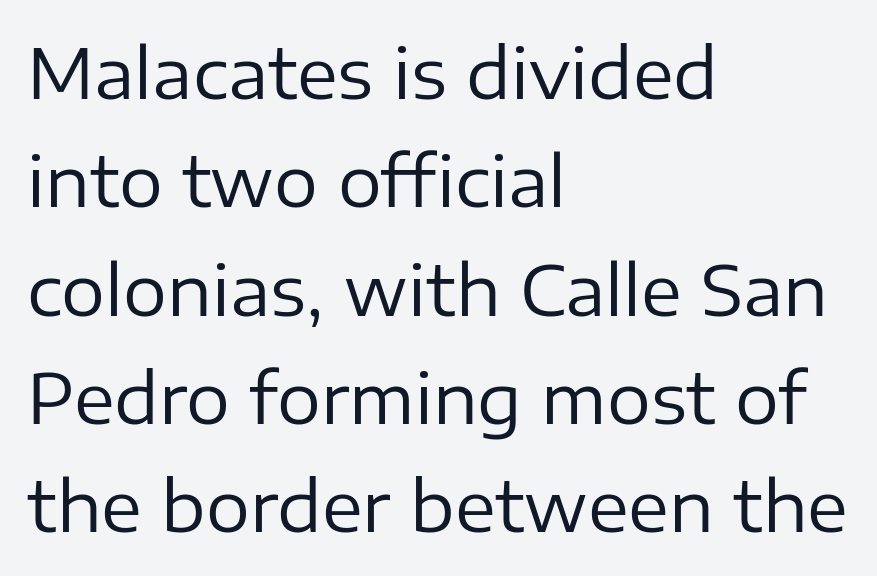
The foot of each line stays bare and open. Summary of vertical rhythm: regular, with standard interline spacing. The specimen reads as upright at a glance. One-word summary of the alignment: left.
